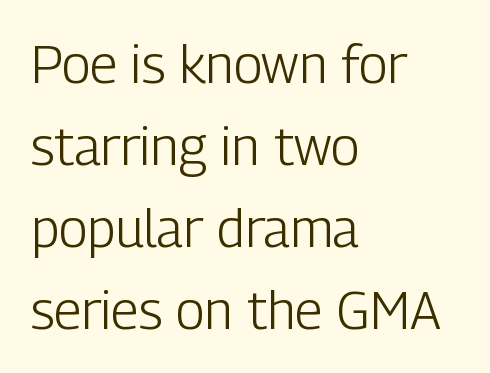
{"serif": "no", "italic": "no", "bold": "no", "weight": "light", "width": "condensed", "stroke_contrast": "low", "x_height": "medium", "monospaced": "no", "underline": "no", "align": "left", "line_spacing": "normal", "line_spacing_ratio": 1.55, "letter_spacing": "normal", "letter_spacing_em": 0.0, "glyph_px": 53}
